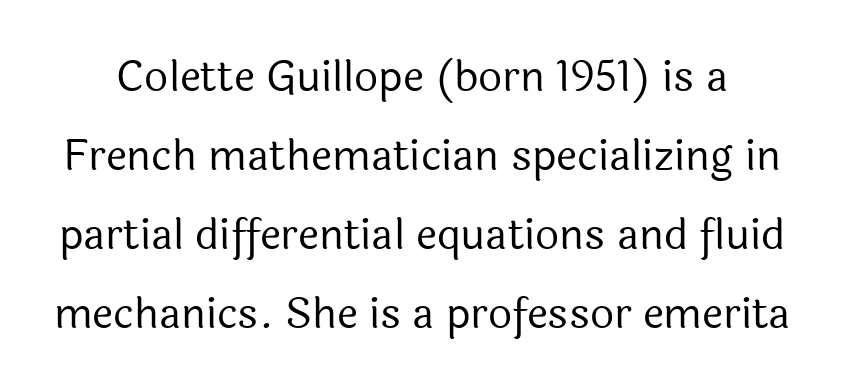
The image shows 42 px regular-weight sans-serif type, upright; set line spacing 1.88x, normal letter spacing, not underlined; a medium x-height.
